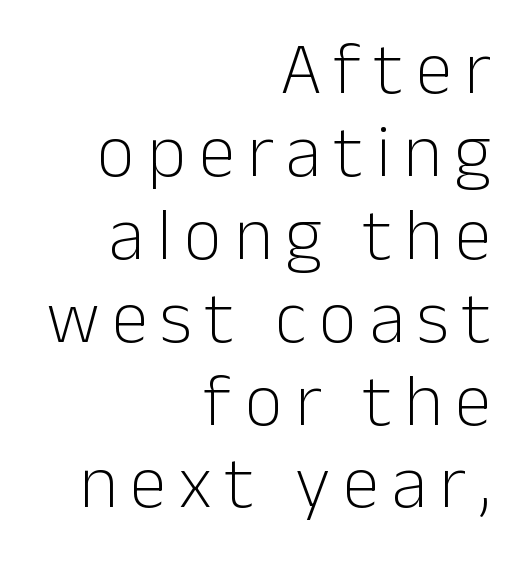
The image shows 74 px light sans-serif type, upright; set right-aligned, tight line spacing (1.12x), not underlined; low stroke contrast and a medium x-height.
